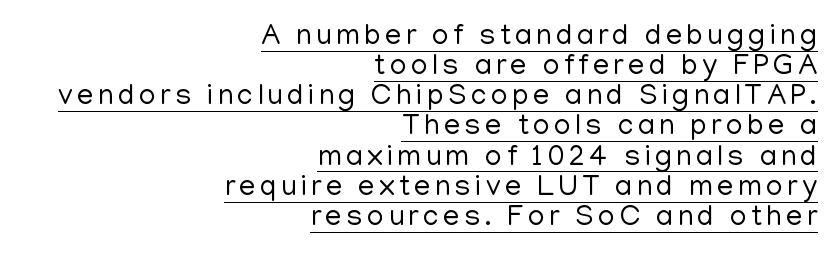
Think of a printed novel: that variable character pitch is what you see here. These lines stack with their right ends in a neat column. Each letter's strokes conclude bluntly, with no projecting serifs. This is roman type, the default non-slanted kind. Line spacing here is tight. You can see a thin bar hugging the bottom of the glyphs.
